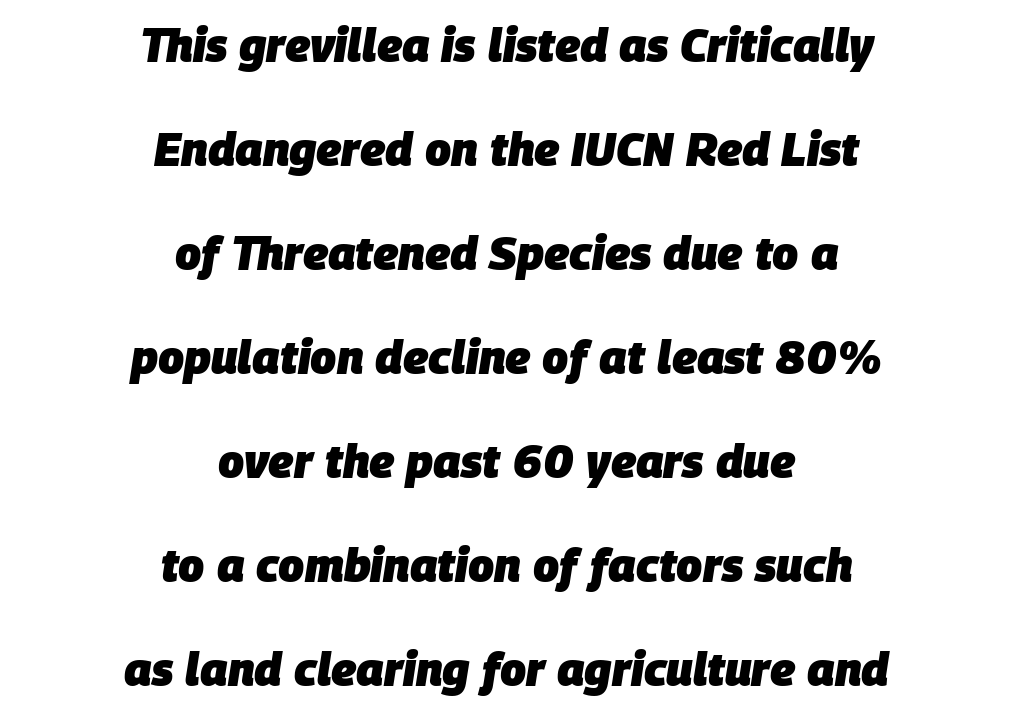
The image shows 46 px heavy type, italic (leaning right); set centered, loose line spacing (2.26x), normal letter spacing, not underlined; low stroke contrast and a large x-height.
